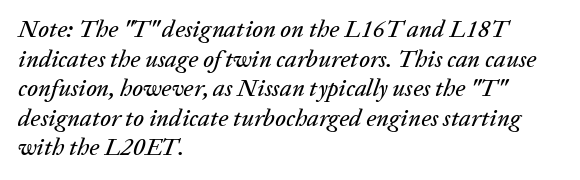
The image shows 24 px text type, italic (leaning right); set left-aligned, line spacing 1.23x, normal letter spacing, not underlined.
